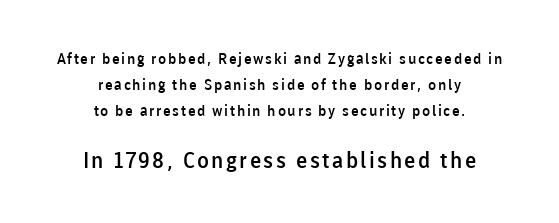
{"italic": "no", "bold": "semi", "underline": "no", "align": "center", "line_spacing_ratio": 1.75, "larger_block": "second", "size_ratio": 1.47, "glyph_px": 22}
